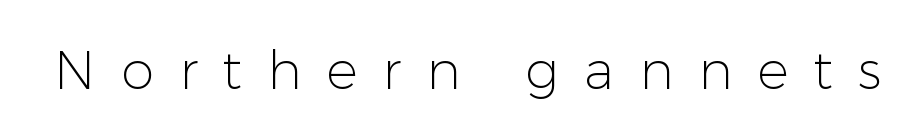
{"serif": "no", "italic": "no", "bold": "no", "weight": "light", "width": "normal", "stroke_contrast": "low", "x_height": "medium", "monospaced": "no", "underline": "no", "letter_spacing": "wide", "letter_spacing_em": 0.47, "glyph_px": 53}
